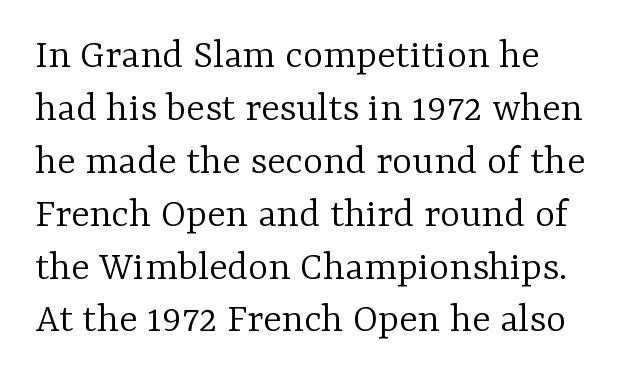
Each letter keeps its own natural width here, so spacing adapts to shape. The type sits square on the baseline with zero lean. Check under the words: just untouched page. Short note: letters normally spaced.
